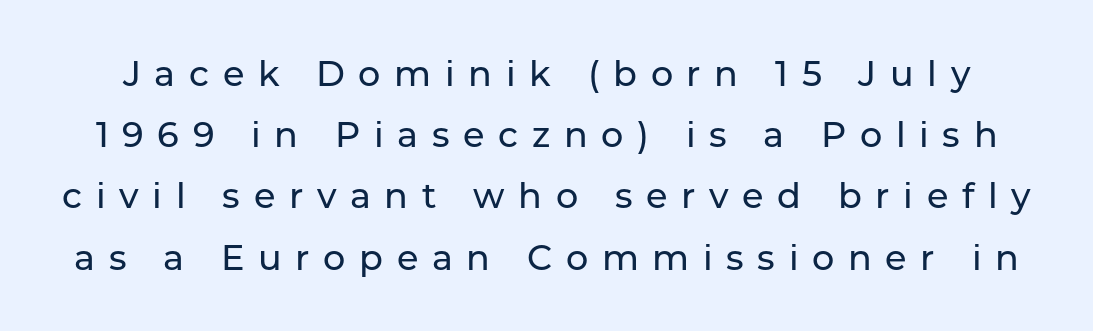
The image shows 35 px sans-serif type, upright; set line spacing 1.75x, unusually wide letter spacing (+0.39 em), not underlined; low stroke contrast and a medium x-height.
